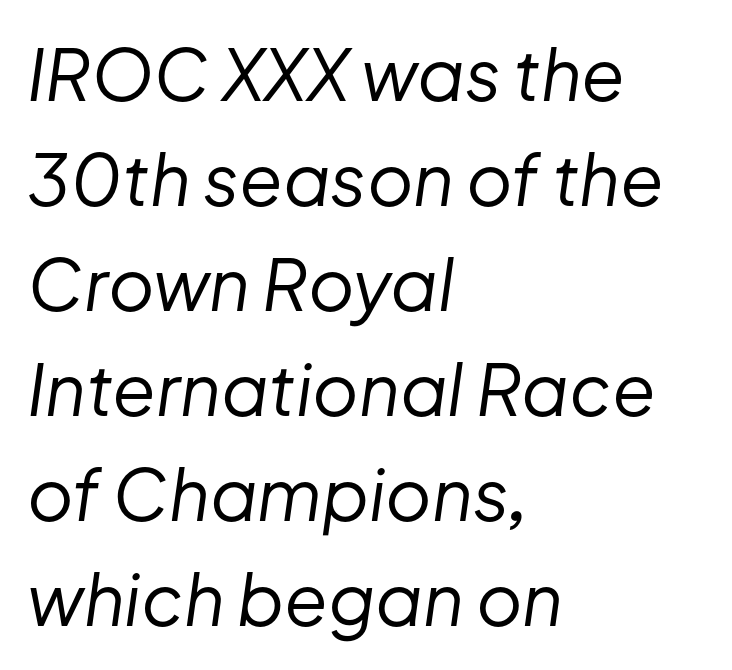
{"italic": "yes", "lean": "right", "slant_degrees": 8, "bold": "no", "weight": "regular", "width": "normal", "stroke_contrast": "low", "x_height": "medium", "monospaced": "no", "underline": "no", "align": "left", "line_spacing": "normal", "line_spacing_ratio": 1.48, "letter_spacing": "normal", "letter_spacing_em": 0.0, "glyph_px": 71}
